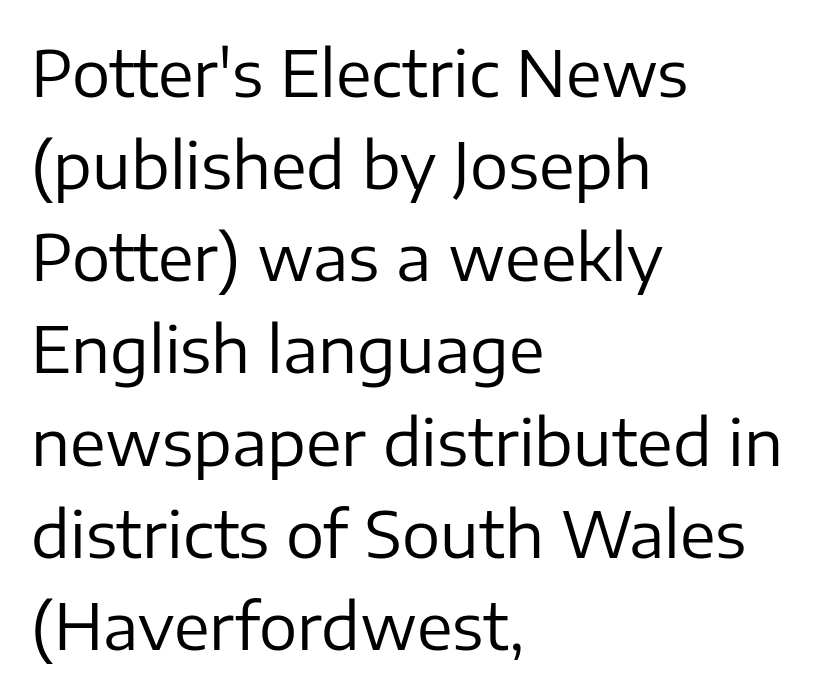
The image shows 64 px regular-weight sans-serif type, upright; set left-aligned, normal line spacing (1.44x), normal letter spacing, not underlined; low stroke contrast and a medium x-height.
